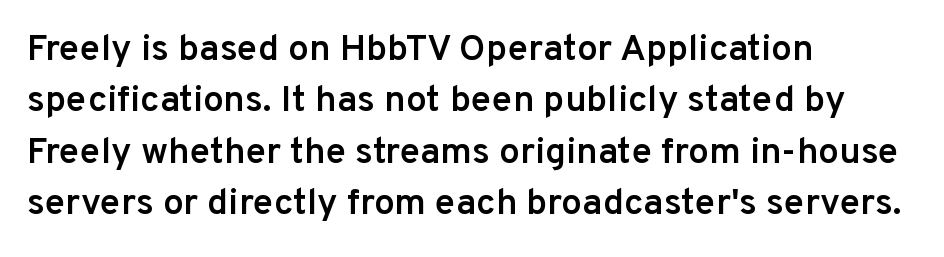
{"serif": "no", "italic": "no", "bold": "semi", "weight": "semibold", "width": "normal", "stroke_contrast": "low", "x_height": "medium", "monospaced": "no", "underline": "no", "align": "left", "line_spacing": "normal", "line_spacing_ratio": 1.39, "letter_spacing": "normal", "letter_spacing_em": 0.0, "glyph_px": 37}
